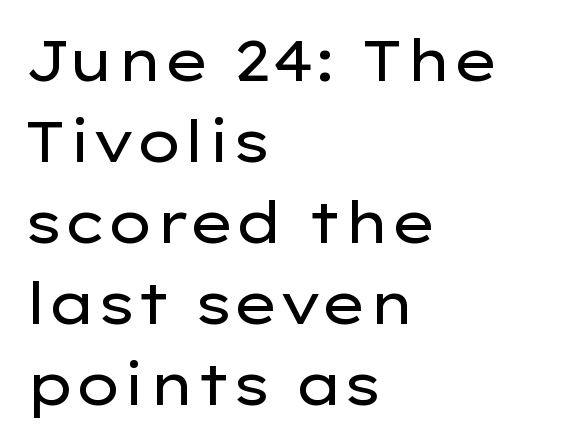
Casual observation: everything's shoved over to the left. This sample has the flowing, uneven cadence of proportional lettering. The rendering shows plain stroke endings on the letterforms — a sans-serif design. Nobody touched the tracking dial on this one.
